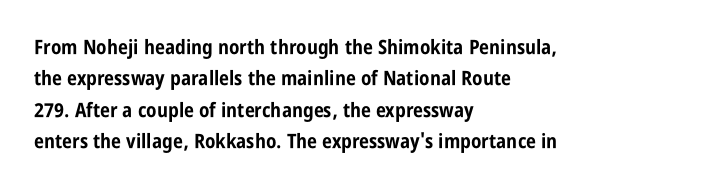
Ascenders rise straight up at ninety degrees. Just letters on the line, the space beneath them empty. Normally led — the rows are evenly, conventionally spaced. Here the glyphs are tracked normally, forming tight word shapes. The characters look thick and weighty, a clear bold.
